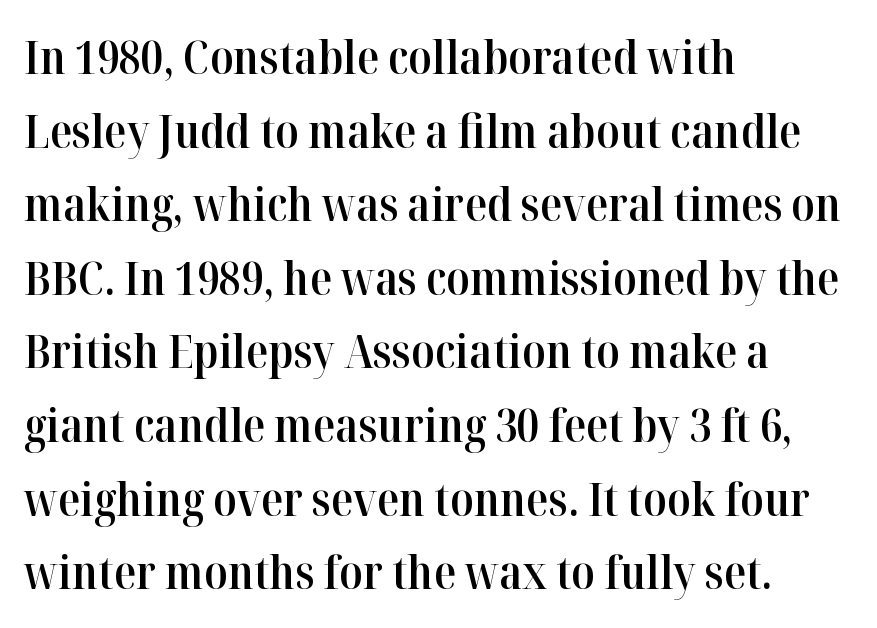
{"serif": "yes", "italic": "no", "bold": "semi", "weight": "semibold", "width": "normal", "stroke_contrast": "high", "x_height": "medium", "monospaced": "no", "underline": "no", "align": "left", "line_spacing": "normal", "line_spacing_ratio": 1.6, "letter_spacing": "normal", "letter_spacing_em": 0.0, "glyph_px": 46}
